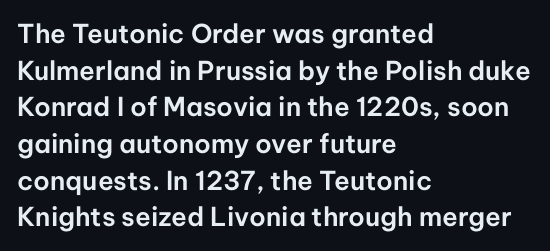
{"italic": "no", "underline": "no", "align": "left", "line_spacing": "normal", "line_spacing_ratio": 1.41, "letter_spacing": "normal", "letter_spacing_em": 0.0, "glyph_px": 26}
